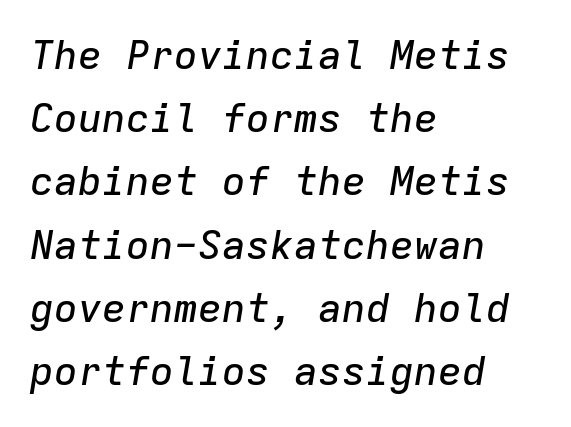
Spacing verdict: monospaced, one width for all characters. Notice how the stems are inclined rather than vertical — that's the hallmark of italics. Decoration check: the copy has no underline. Regarding leading, the lines here are spaced in the standard way. Every row of glyphs begins at an identical x-position on the left. Standard letterfit; no display-style spreading of the glyphs.
